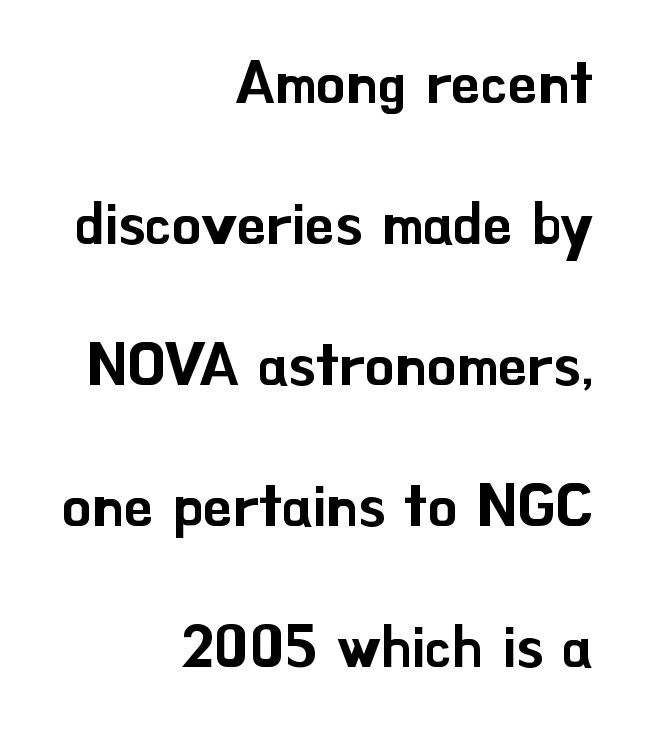
Lines of text with bare space underneath. You could call the tracking neutral — neither tight nor loose. Vertical strokes here are truly vertical. A typesetter would label this face a sans. The typesetter chose a ragged-left arrangement here.
